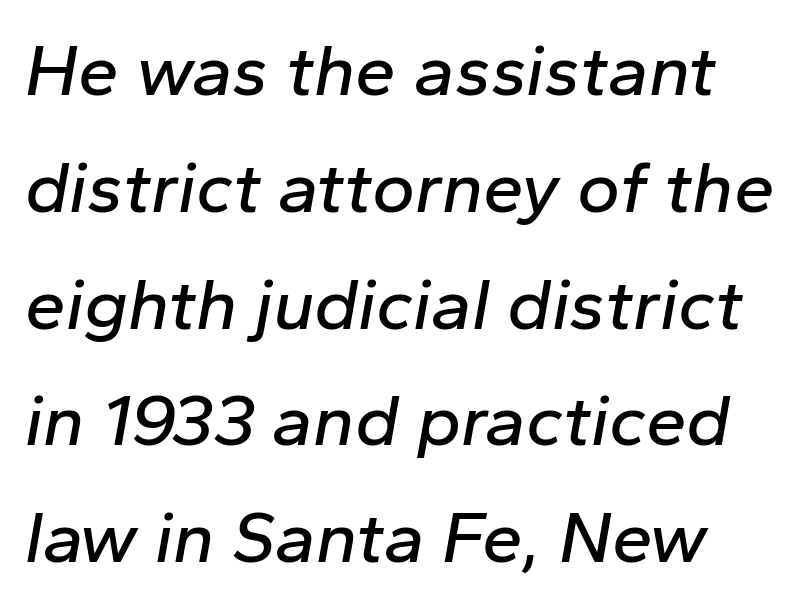
The image shows 73 px text type, italic (leaning right); set normal line spacing (1.6x), normal letter spacing, not underlined; low stroke contrast and a medium x-height.
